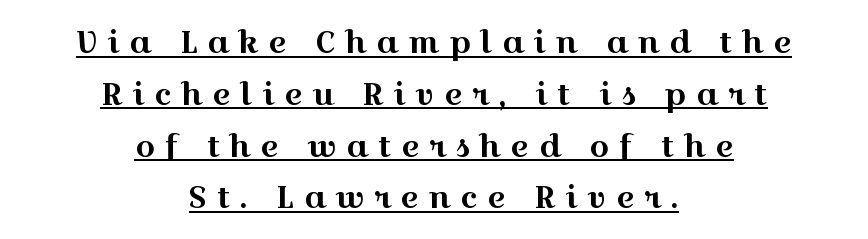
Q: Is the text italic (slanted)? A: No, it is upright.
Q: Is the typeface a serif or a sans-serif typeface? A: Serif.
Q: Is the text underlined? A: Yes.
Q: How is the paragraph aligned? A: Centered.
Q: Is the spacing between letters normal or unusually wide? A: Unusually wide.
Q: Is the spacing between lines tight, normal or loose? A: Normal.
Q: Width (condensed, normal, or wide)? A: Wide.
Q: x-height? A: Medium.
Q: Monospaced? A: No.
